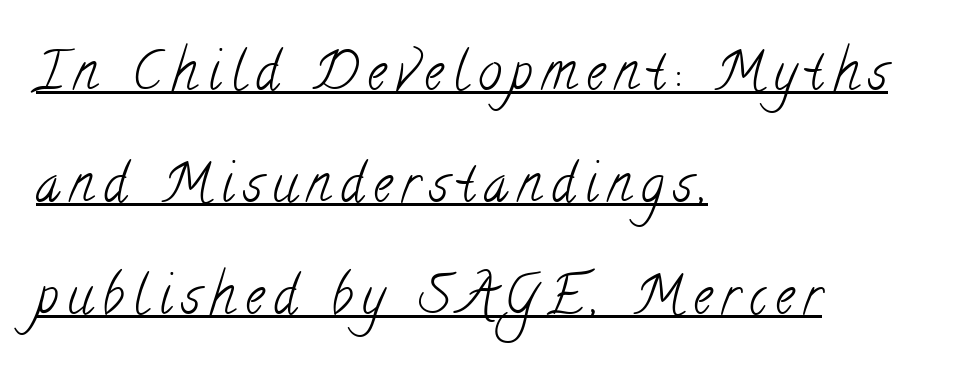
The image shows 53 px light, condensed serif type; set left-aligned, loose line spacing (2.11x), underlined; low stroke contrast and a small x-height.
